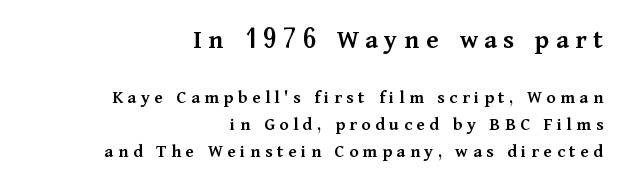
Q: Is the text bold? A: Semi-bold.
Q: Is the text italic (slanted)? A: No, it is upright.
Q: Is the typeface a serif or a sans-serif typeface? A: Serif.
Q: Is the text underlined? A: No.
Q: How is the paragraph aligned? A: Right-aligned.
Q: Is the spacing between letters normal or unusually wide? A: Unusually wide.
Q: Is the spacing between lines tight, normal or loose? A: Normal.
Q: Which block of text is set in a larger size, the first (top) or the second (bottom)? A: The first (top) one.
Q: Width (condensed, normal, or wide)? A: Normal.
Q: Stroke contrast? A: Medium.
Q: x-height? A: Medium.
Q: Monospaced? A: No.
